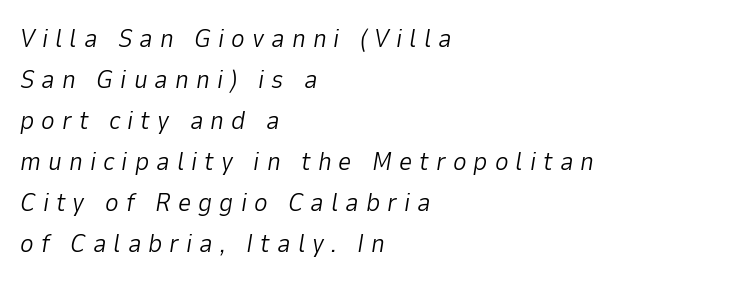
Someone cranked the tracking dial way up on this one. Casual observation: everything's shoved over to the left. Would a proofreader flag this as italicized? Yes. Weight: not bold — regular or lighter. Descenders hang freely into open space.
